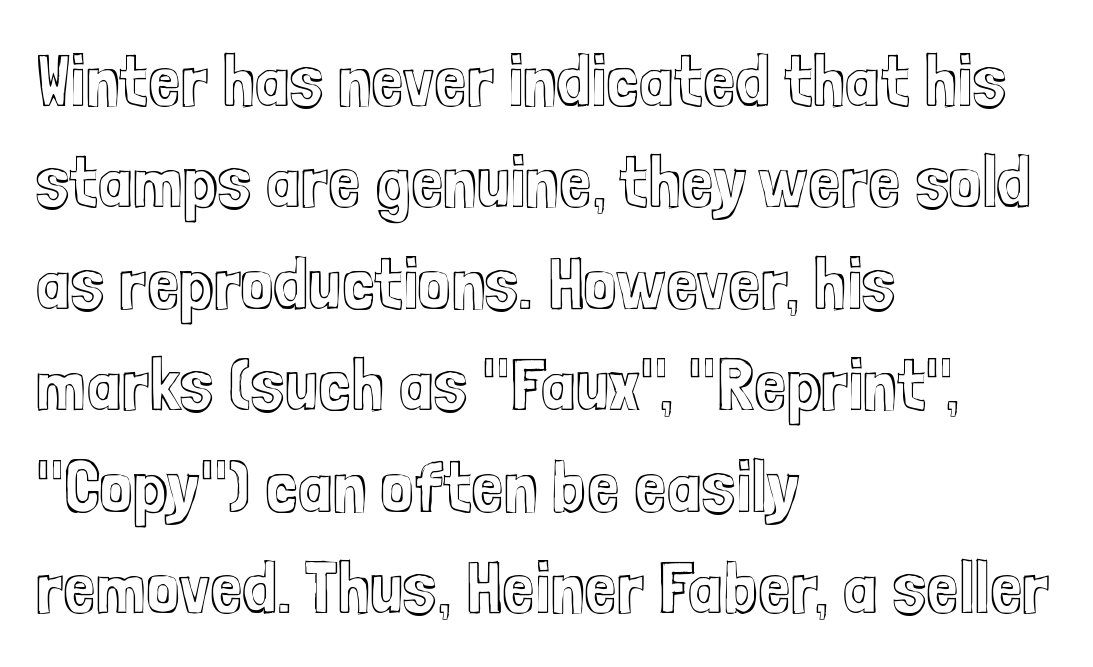
It's the straight-up-and-down kind of type. Regarding leading, the lines here are spaced in the standard way. The passage shown is not underscored anywhere. Here the glyphs are tracked normally, forming tight word shapes. Varying glyph widths throughout — classic text-font behaviour. The typesetter chose a ragged-right arrangement here.
